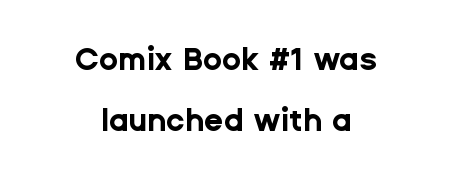
{"serif": "no", "italic": "no", "bold": "yes", "weight": "bold", "width": "normal", "stroke_contrast": "low", "x_height": "medium", "monospaced": "no", "underline": "no", "align": "center", "line_spacing": "loose", "line_spacing_ratio": 1.98, "letter_spacing": "normal", "letter_spacing_em": 0.0, "glyph_px": 31}
